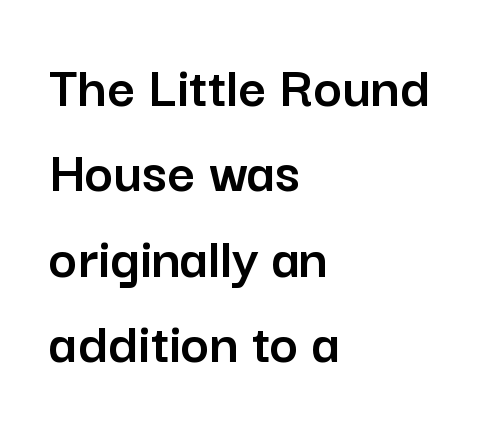
Q: Is the text italic (slanted)? A: No, it is upright.
Q: Is the typeface a serif or a sans-serif typeface? A: Sans-serif.
Q: Is the text underlined? A: No.
Q: How is the paragraph aligned? A: Left-aligned.
Q: Is the spacing between letters normal or unusually wide? A: Normal.
Q: Is the spacing between lines tight, normal or loose? A: Normal.
Q: Width (condensed, normal, or wide)? A: Normal.
Q: Stroke contrast? A: Low.
Q: x-height? A: Medium.
Q: Monospaced? A: No.
